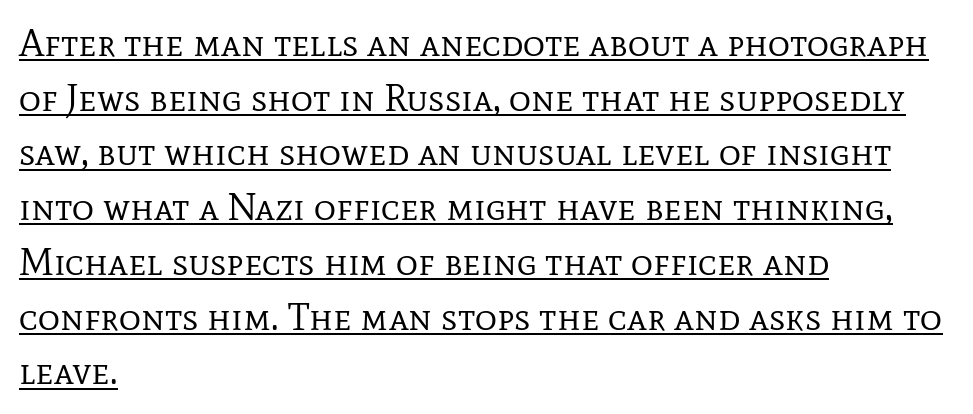
Q: Is the text bold? A: No.
Q: Is the text italic (slanted)? A: No, it is upright.
Q: Is the typeface a serif or a sans-serif typeface? A: Serif.
Q: Is the text underlined? A: Yes.
Q: How is the paragraph aligned? A: Left-aligned.
Q: Is the spacing between letters normal or unusually wide? A: Normal.
Q: Is the spacing between lines tight, normal or loose? A: Normal.
Q: Width (condensed, normal, or wide)? A: Normal.
Q: Stroke contrast? A: Low.
Q: x-height? A: Medium.
Q: Monospaced? A: No.
